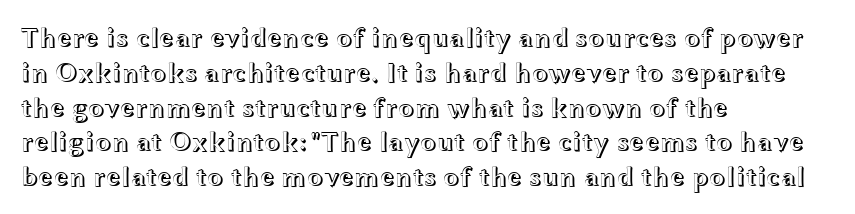
The image shows 27 px text type, upright; set left-aligned, normal line spacing (1.29x), normal letter spacing, not underlined.
